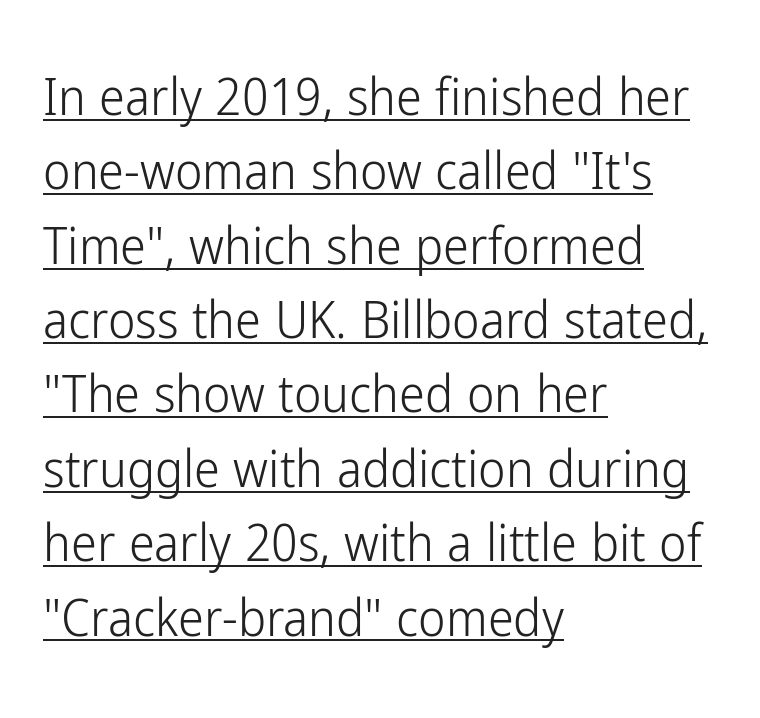
{"serif": "no", "italic": "no", "bold": "no", "weight": "light", "width": "condensed", "stroke_contrast": "low", "x_height": "medium", "monospaced": "no", "underline": "yes", "align": "left", "line_spacing": "normal", "line_spacing_ratio": 1.43, "letter_spacing": "normal", "letter_spacing_em": 0.0, "glyph_px": 52}
